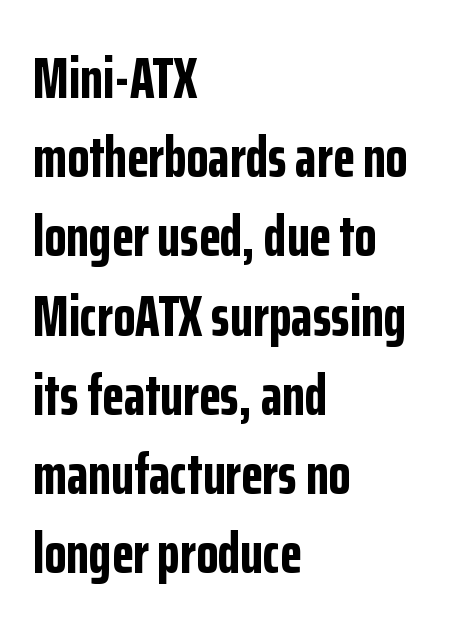
The image shows 57 px bold, condensed sans-serif type, upright; set left-aligned, normal line spacing (1.39x), normal letter spacing, not underlined; low stroke contrast and a medium x-height.
